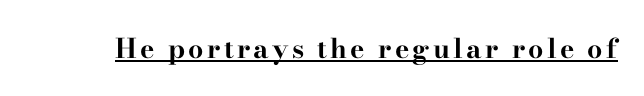
Q: Is the text bold? A: Yes.
Q: Is the text italic (slanted)? A: No, it is upright.
Q: Is the text underlined? A: Yes.
